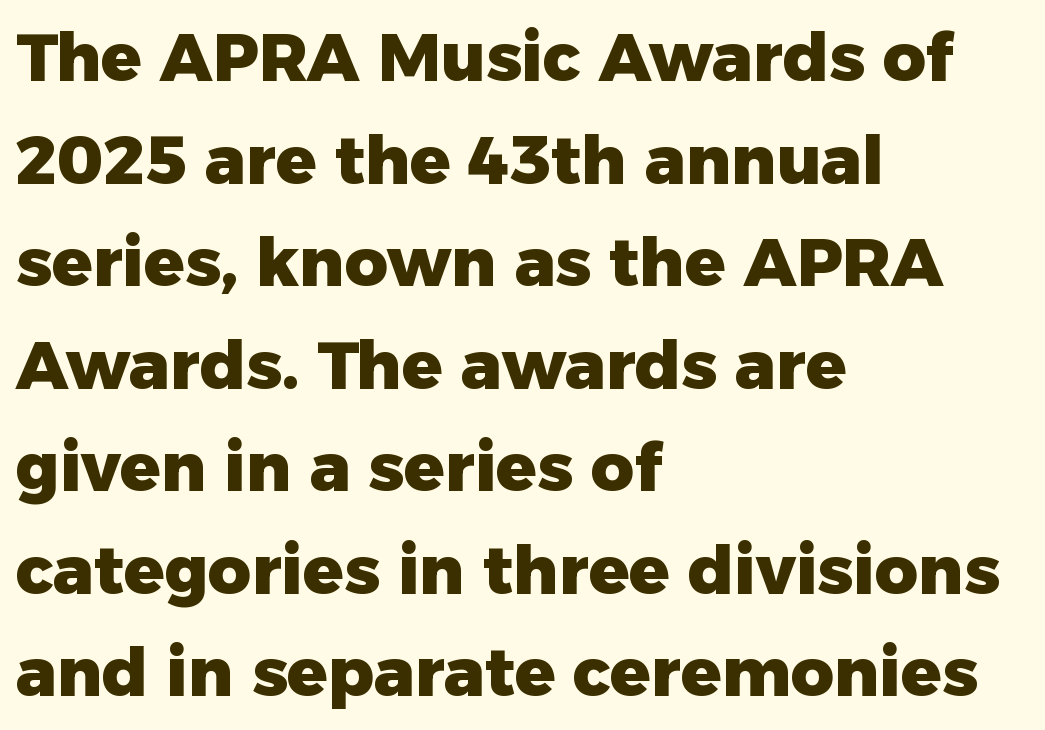
Plain, unruled lines of type. The tracking reads as untouched default to a designer's eye. One-word summary of the alignment: left. Do the characters align in a grid? No, the font is proportional.
